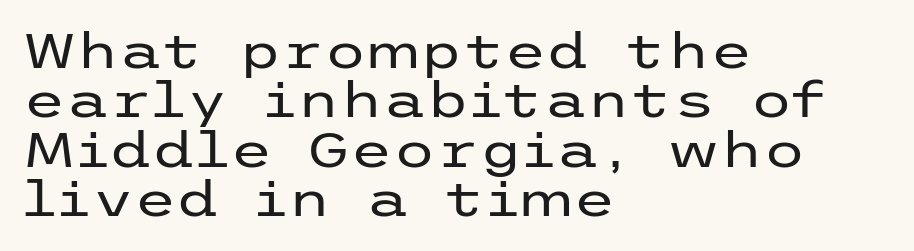
The image shows 49 px regular-weight, wide sans-serif type, upright; set left-aligned, tight line spacing (1.01x), normal letter spacing, not underlined; low stroke contrast and a medium x-height.
